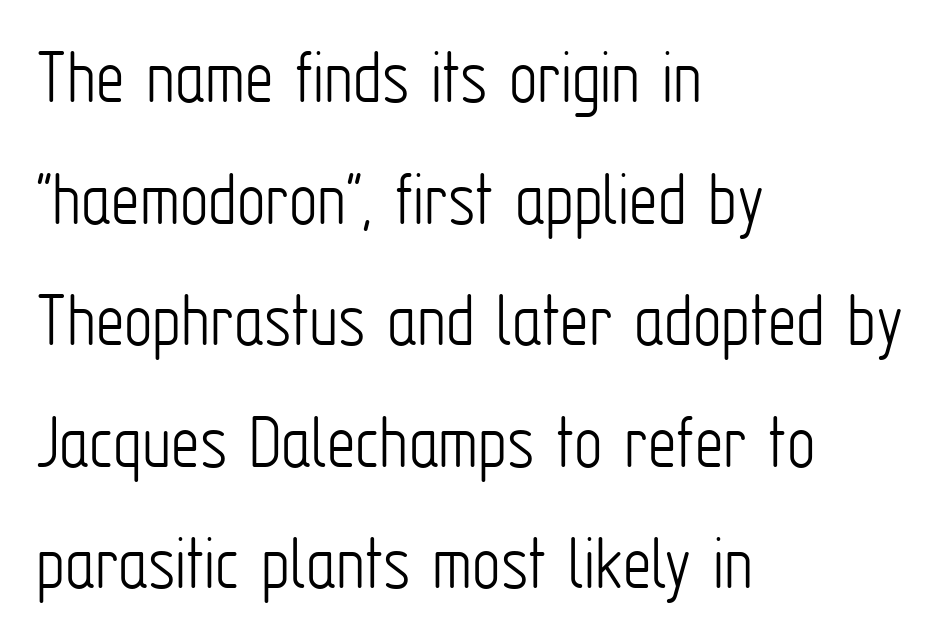
Q: Is the text bold? A: No.
Q: Is the text italic (slanted)? A: No, it is upright.
Q: Is the typeface a serif or a sans-serif typeface? A: Sans-serif.
Q: Is the text underlined? A: No.
Q: How is the paragraph aligned? A: Left-aligned.
Q: Is the spacing between letters normal or unusually wide? A: Normal.
Q: Is the spacing between lines tight, normal or loose? A: Normal.
Q: Width (condensed, normal, or wide)? A: Condensed.
Q: Stroke contrast? A: Low.
Q: x-height? A: Medium.
Q: Monospaced? A: No.
